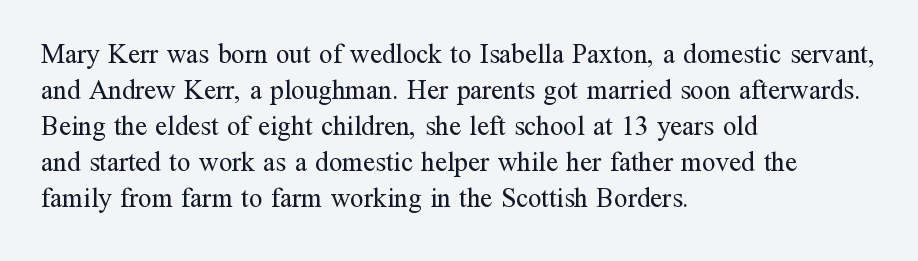
{"italic": "no", "bold": "no", "underline": "no", "align": "left", "line_spacing": "normal", "line_spacing_ratio": 1.33, "letter_spacing": "normal", "letter_spacing_em": 0.0, "glyph_px": 27}
